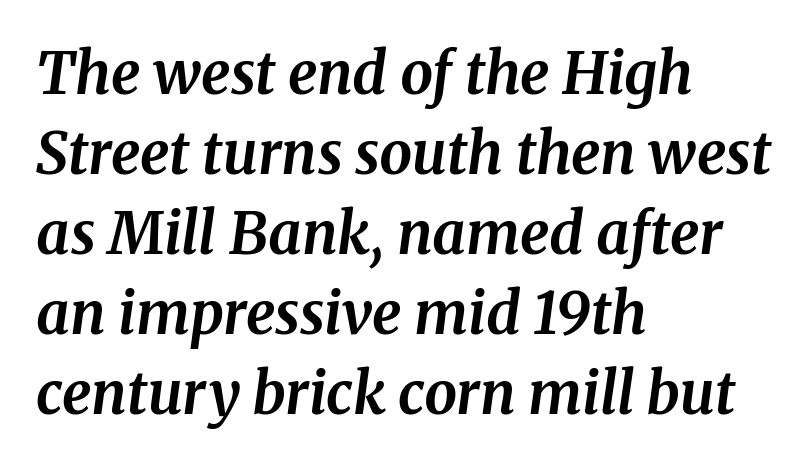
The image shows 58 px bold serif type, italic (leaning right); set left-aligned, normal line spacing (1.38x), normal letter spacing, not underlined; medium stroke contrast and a medium x-height.
